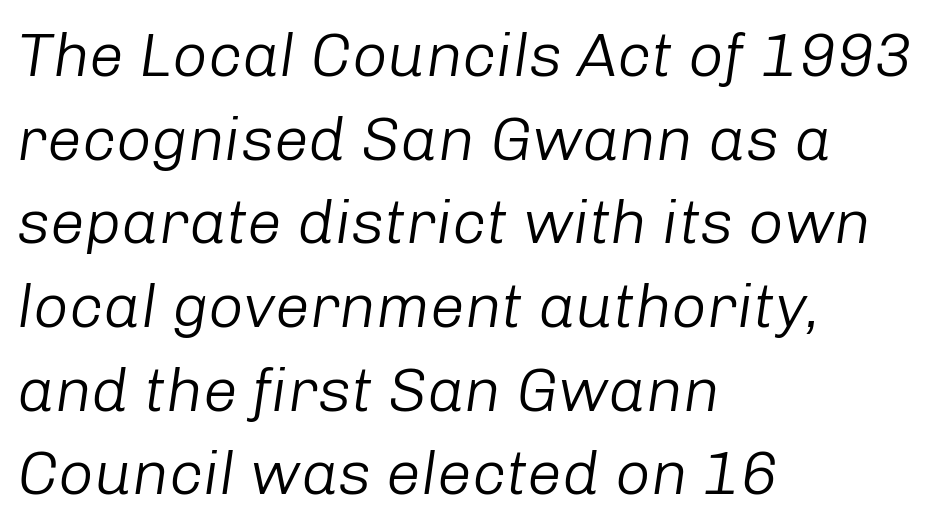
The typography opts for an oblique posture over an upright one. Varying glyph widths throughout — classic text-font behaviour. Look at the tracking — it's just the regular setting, nothing added. These lines are set flush left with a ragged right edge.
